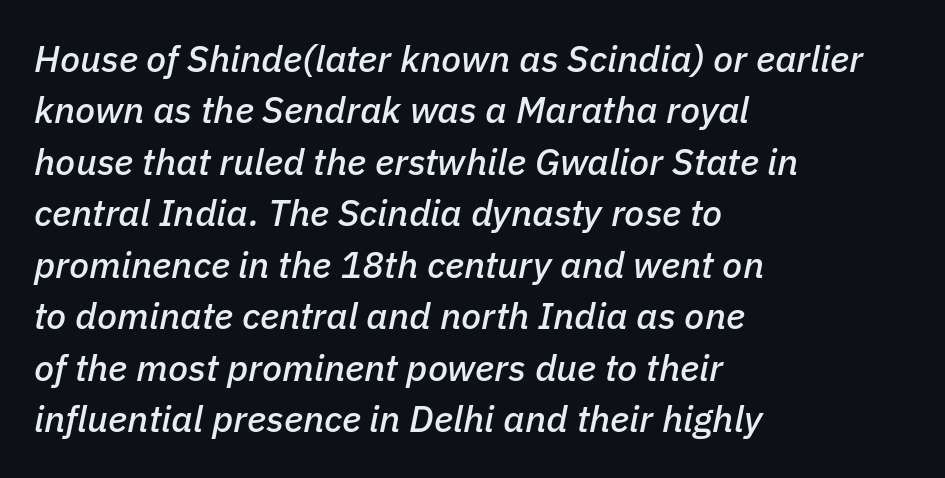
Q: Is the text italic (slanted)? A: Yes, it leans right by about 11 degrees.
Q: Is the text underlined? A: No.
Q: How is the paragraph aligned? A: Left-aligned.
Q: Is the spacing between letters normal or unusually wide? A: Normal.
Q: Is the spacing between lines tight, normal or loose? A: Normal.
Q: Width (condensed, normal, or wide)? A: Normal.
Q: Stroke contrast? A: Low.
Q: x-height? A: Medium.
Q: Monospaced? A: No.
